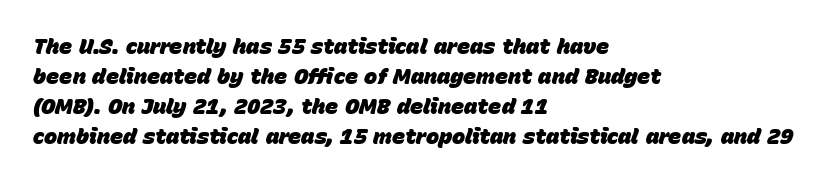
The rendering applies a slant to the glyphs. Every letter is thick-stroked: bold, no question. A classic flush-left, rag-right setting is used for this passage. Vertical spacing — default.
